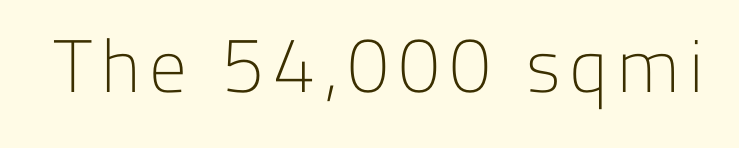
The image shows 75 px light sans-serif type, upright; set not underlined; low stroke contrast and a medium x-height.
